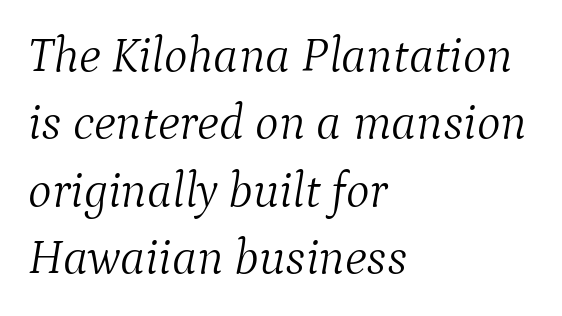
{"serif": "yes", "italic": "yes", "lean": "right", "slant_degrees": 9, "bold": "no", "weight": "light", "width": "normal", "stroke_contrast": "medium", "x_height": "medium", "monospaced": "no", "underline": "no", "align": "left", "line_spacing": "normal", "line_spacing_ratio": 1.35, "letter_spacing": "normal", "letter_spacing_em": 0.0, "glyph_px": 50}
